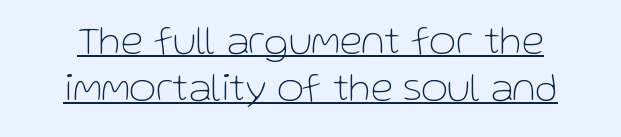
Spacing between characters is what you'd get straight out of the box. In designer terms, the underline attribute is active on this setting. Each letter keeps its own natural width here, so spacing adapts to shape. These lines are composed in type without serifs. On a weight scale, this lands at 450 or below.
